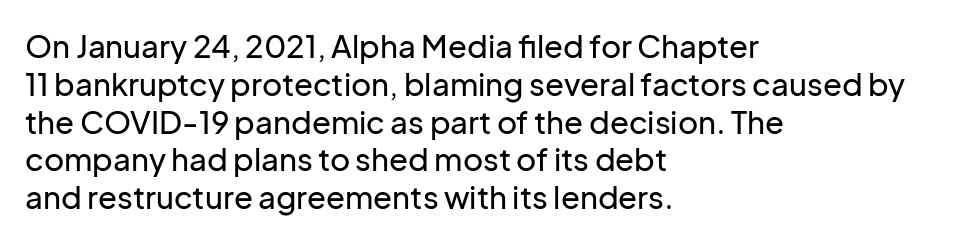
{"serif": "no", "italic": "no", "width": "normal", "stroke_contrast": "low", "x_height": "medium", "monospaced": "no", "underline": "no", "align": "left", "line_spacing_ratio": 1.22, "letter_spacing": "normal", "letter_spacing_em": 0.0, "glyph_px": 31}
